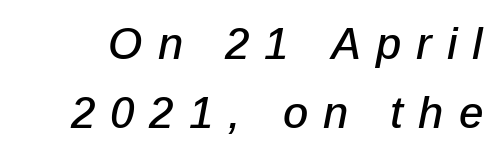
The image shows 44 px text type, italic (leaning right); set normal line spacing (1.56x), unusually wide letter spacing (+0.34 em), not underlined; low stroke contrast and a medium x-height.
